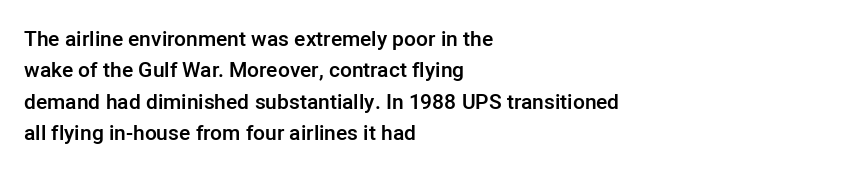
{"italic": "no", "bold": "semi", "underline": "no", "align": "left", "line_spacing": "normal", "line_spacing_ratio": 1.5, "letter_spacing": "normal", "letter_spacing_em": 0.0, "glyph_px": 21}
